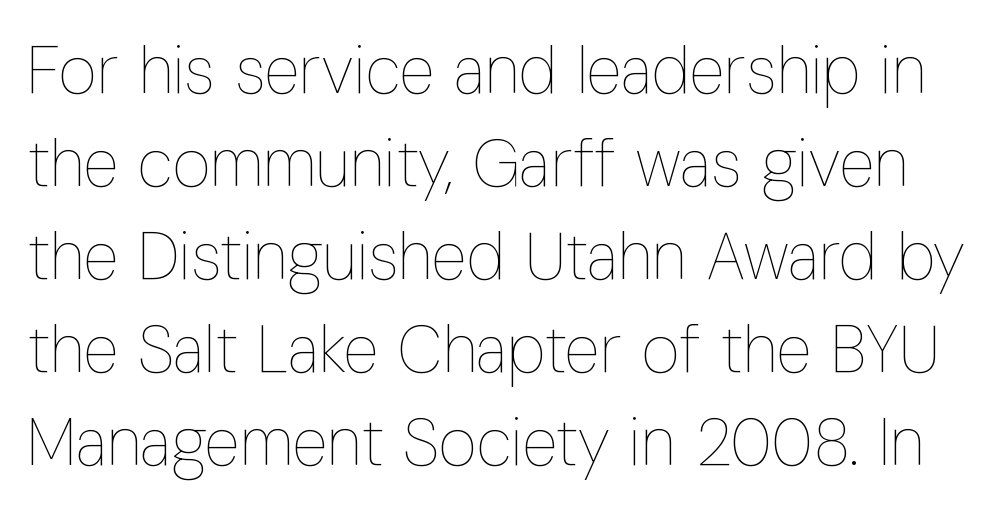
You can tell it's not italic because the verticals are truly vertical. The letterforms sit shoulder to shoulder at normal distance. Is there much room between lines? A standard amount, neither cramped nor airy. Underlining? Definitely not there. These glyphs show unthickened strokes, regular width or finer. A typesetter would call this proportional, since set widths differ per character.
